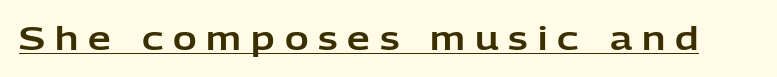
{"serif": "no", "italic": "no", "width": "normal", "stroke_contrast": "low", "x_height": "medium", "monospaced": "no", "underline": "yes", "letter_spacing": "wide", "letter_spacing_em": 0.31, "glyph_px": 32}
